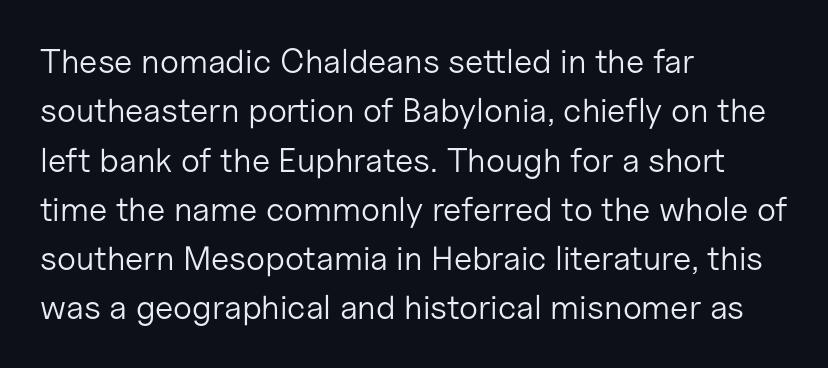
The image shows 34 px light sans-serif type, upright; set left-aligned, normal line spacing (1.45x), normal letter spacing, not underlined; low stroke contrast and a medium x-height.
